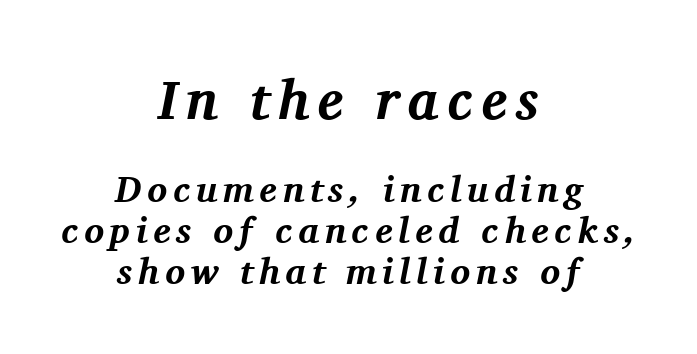
The image shows 55 px bold serif type, italic (leaning right); set centered, tight line spacing (1.1x), not underlined; the first (top) block is 1.49x larger; medium stroke contrast and a medium x-height.
